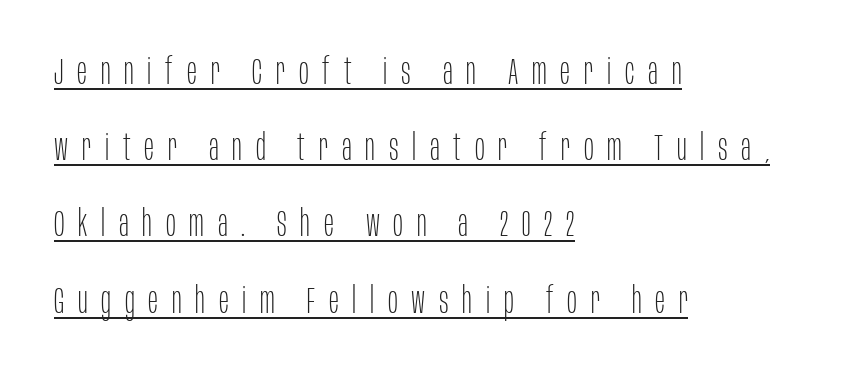
Regarding serifs, this sample does without them. Varying glyph widths throughout — classic text-font behaviour. The sample's only ornament is a line tracing under the words. No chunkiness to these letters — they're not bold. The vertical gap from one line to the next is large. The passage is arranged the way most books set body copy — flush left.
